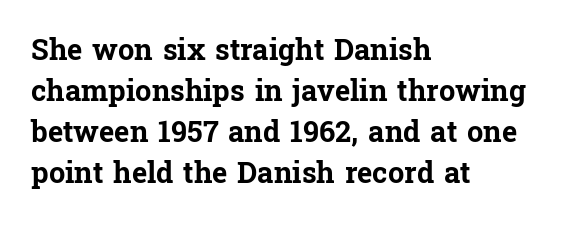
Q: Is the text bold? A: Yes.
Q: Is the text italic (slanted)? A: No, it is upright.
Q: Is the typeface a serif or a sans-serif typeface? A: Serif.
Q: Is the text underlined? A: No.
Q: How is the paragraph aligned? A: Left-aligned.
Q: Is the spacing between letters normal or unusually wide? A: Normal.
Q: Is the spacing between lines tight, normal or loose? A: Normal.
Q: Width (condensed, normal, or wide)? A: Normal.
Q: Stroke contrast? A: Low.
Q: x-height? A: Medium.
Q: Monospaced? A: No.
